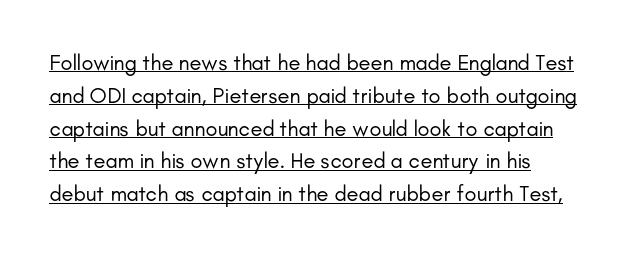
{"italic": "no", "bold": "no", "underline": "yes", "align": "left", "line_spacing": "normal", "line_spacing_ratio": 1.49, "letter_spacing": "normal", "letter_spacing_em": 0.0, "glyph_px": 22}
